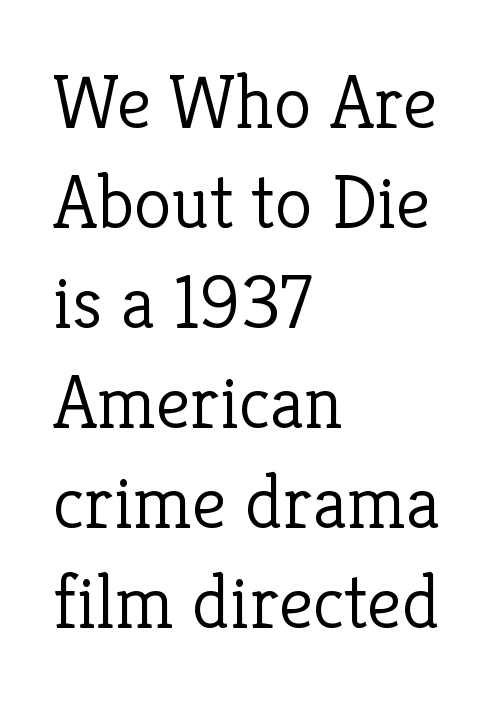
Short note: letters normally spaced. Anything drawn beneath the words? Only blank space. The lettering stays uniformly vertical, giving the passage a roman look. Each new line begins a customary step beneath the previous one. Note the varied advance widths — an 'i' is clearly narrower than an 'm'. The letters carry serifs — small finishing strokes at the ends of their stems.
